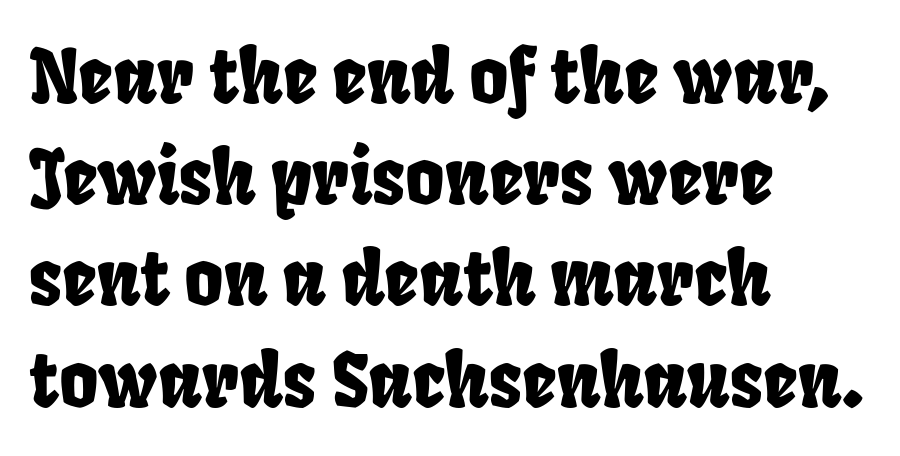
The image shows 75 px condensed sans-serif type; set left-aligned, normal line spacing (1.35x), normal letter spacing, not underlined; low stroke contrast and a large x-height.
